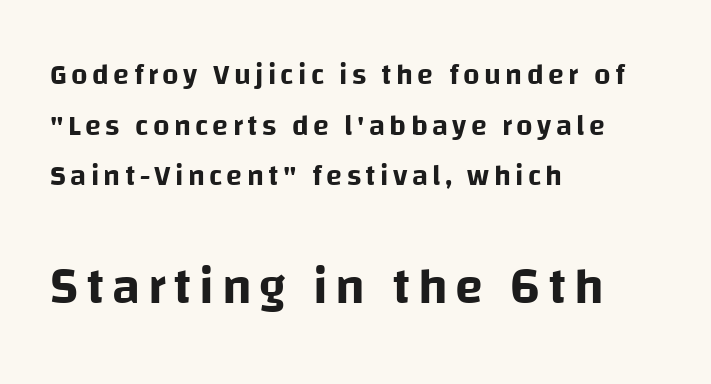
The image shows 51 px sans-serif type, upright; set left-aligned, line spacing 1.75x, not underlined; the second (bottom) block is 1.76x larger; low stroke contrast and a large x-height.
